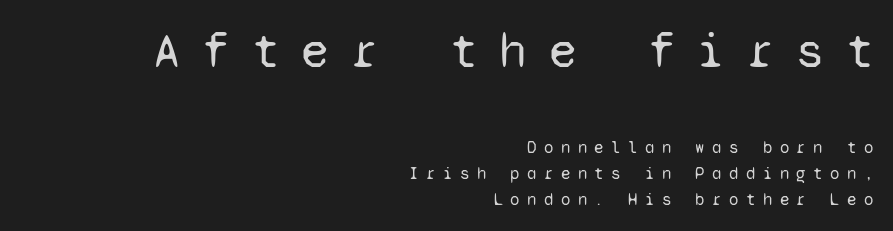
Q: Is the text bold? A: No.
Q: Is the text italic (slanted)? A: No, it is upright.
Q: Is the typeface a serif or a sans-serif typeface? A: Sans-serif.
Q: Is the text underlined? A: No.
Q: How is the paragraph aligned? A: Right-aligned.
Q: Is the spacing between letters normal or unusually wide? A: Unusually wide.
Q: Is the spacing between lines tight, normal or loose? A: Normal.
Q: Which block of text is set in a larger size, the first (top) or the second (bottom)? A: The first (top) one.
Q: Width (condensed, normal, or wide)? A: Normal.
Q: Stroke contrast? A: Low.
Q: x-height? A: Medium.
Q: Monospaced? A: Yes.
